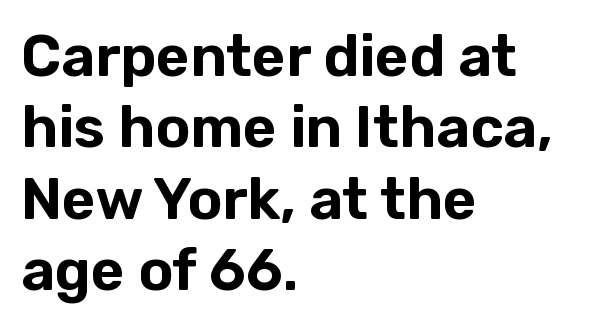
{"serif": "no", "italic": "no", "width": "normal", "stroke_contrast": "low", "x_height": "medium", "monospaced": "no", "underline": "no", "align": "left", "line_spacing_ratio": 1.23, "letter_spacing": "normal", "letter_spacing_em": 0.0, "glyph_px": 58}
